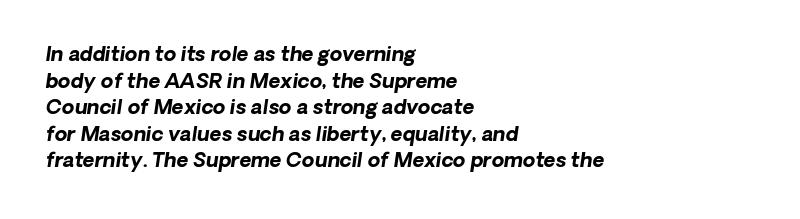
Its strokes are broad and dark, the hallmark of bold type. Short and long lines alike share a common starting point at left. How are the letters spaced? Ordinarily, with no added tracking. The gap between lines stays unmarked. Each new line begins a customary step beneath the previous one.
